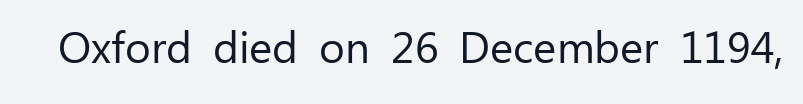
A roman cut, with each character standing at attention. Spacing between characters is what you'd get straight out of the box. A typesetter would call this proportional, since set widths differ per character. Check where the strokes stop: nothing finishes them off — pure sans.
